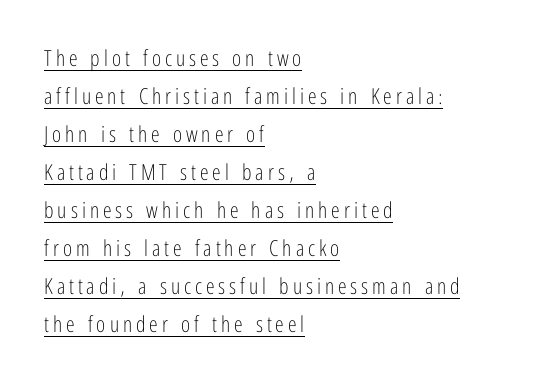
You can tell it's not italic because the verticals are truly vertical. Underline: present. This reads as an unemphasized weight, regular at the heaviest. This rendering uses left alignment, leaving the right contour irregular.
